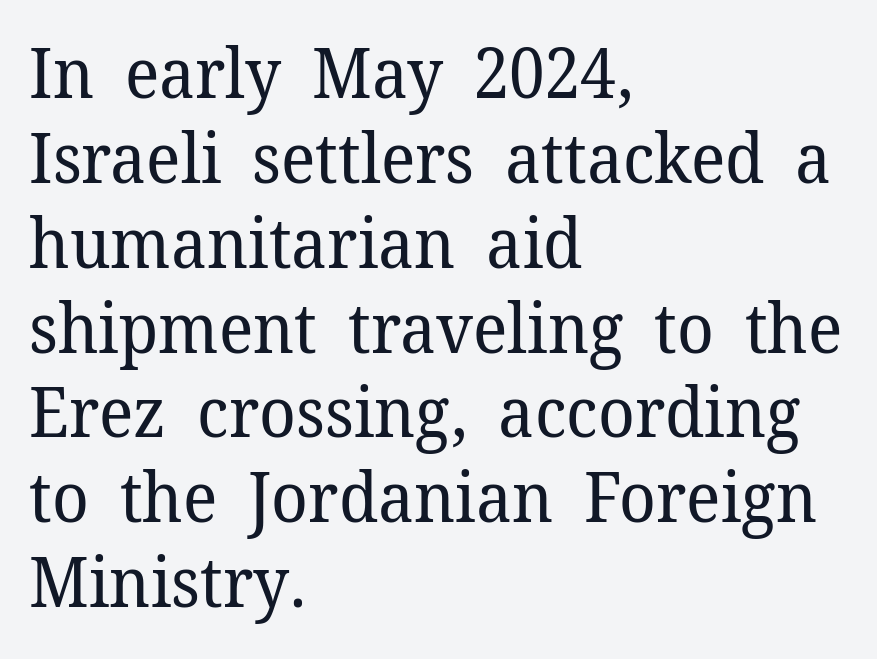
Q: Is the text bold? A: No.
Q: Is the text italic (slanted)? A: No, it is upright.
Q: Is the typeface a serif or a sans-serif typeface? A: Serif.
Q: Is the text underlined? A: No.
Q: How is the paragraph aligned? A: Left-aligned.
Q: Is the spacing between letters normal or unusually wide? A: Normal.
Q: Width (condensed, normal, or wide)? A: Normal.
Q: Stroke contrast? A: Low.
Q: x-height? A: Medium.
Q: Monospaced? A: No.
